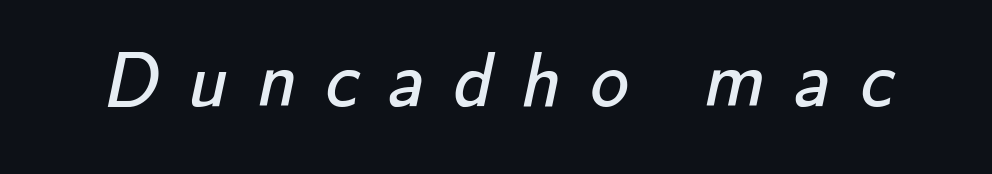
Serif or sans? Sans — the stroke terminals are bare. Someone cranked the tracking dial way up on this one. Think of a printed novel: that variable character pitch is what you see here. Each stroke keeps to a modest, everyday thickness or less.
